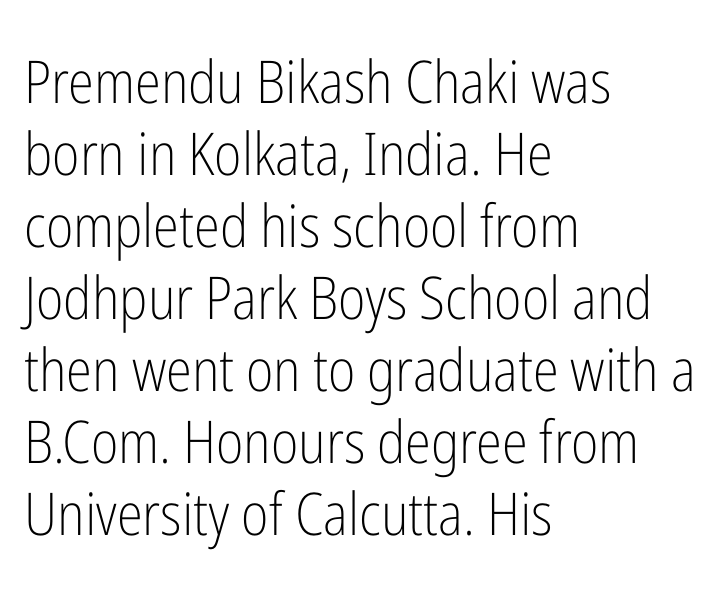
{"serif": "no", "italic": "no", "bold": "no", "weight": "light", "width": "condensed", "stroke_contrast": "low", "x_height": "medium", "monospaced": "no", "underline": "no", "align": "left", "line_spacing_ratio": 1.22, "letter_spacing": "normal", "letter_spacing_em": 0.0, "glyph_px": 59}
